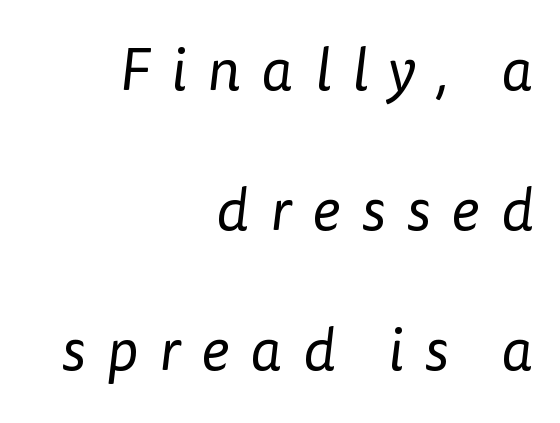
{"serif": "no", "bold": "no", "weight": "regular", "width": "normal", "stroke_contrast": "low", "x_height": "medium", "monospaced": "no", "underline": "no", "align": "right", "line_spacing": "loose", "line_spacing_ratio": 2.37, "letter_spacing": "wide", "letter_spacing_em": 0.36, "glyph_px": 59}
